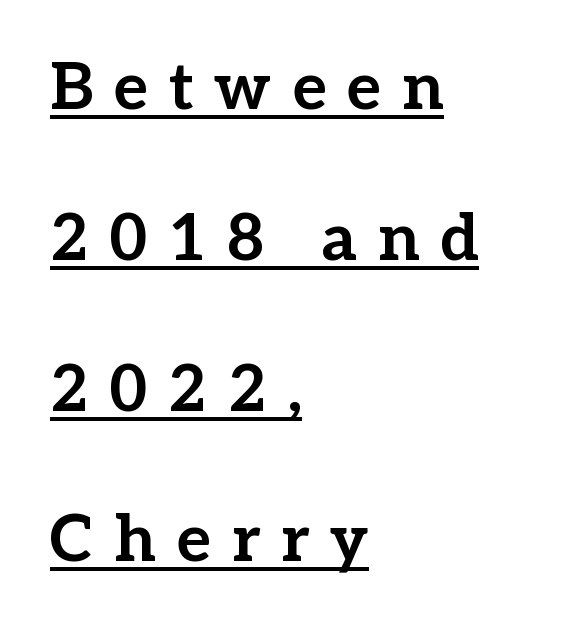
{"serif": "yes", "italic": "no", "bold": "yes", "weight": "bold", "width": "normal", "stroke_contrast": "low", "x_height": "medium", "monospaced": "no", "underline": "yes", "align": "left", "line_spacing": "loose", "line_spacing_ratio": 2.32, "letter_spacing": "wide", "letter_spacing_em": 0.32, "glyph_px": 65}
